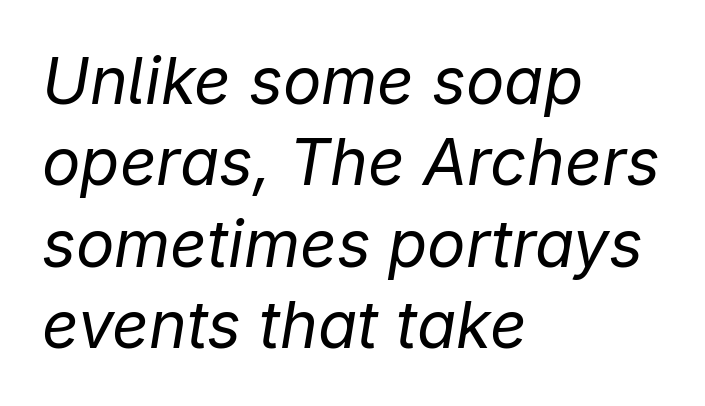
The image shows 64 px regular-weight type, italic (leaning right); set left-aligned, normal line spacing (1.27x), normal letter spacing, not underlined; low stroke contrast and a medium x-height.
